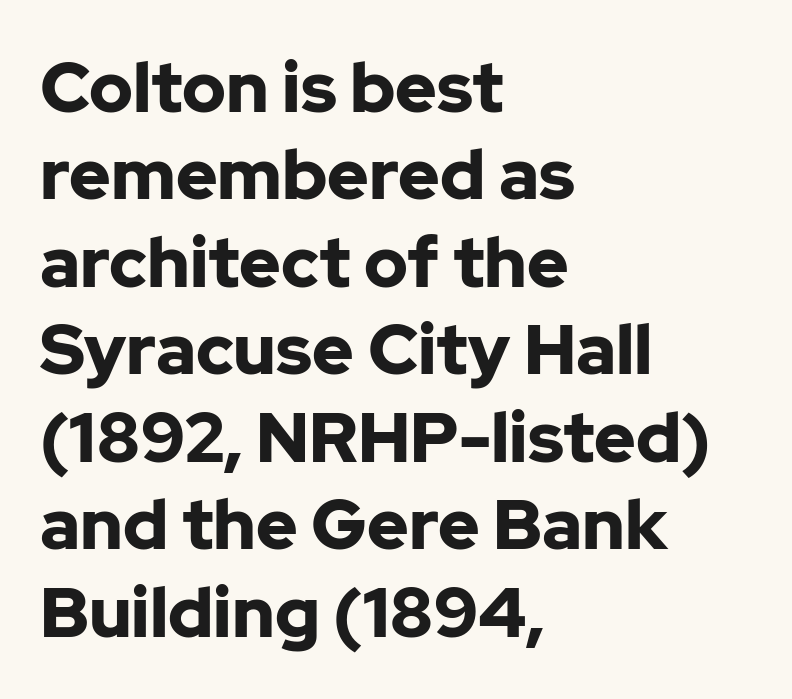
Q: Is the text bold? A: Yes.
Q: Is the text italic (slanted)? A: No, it is upright.
Q: Is the typeface a serif or a sans-serif typeface? A: Sans-serif.
Q: Is the text underlined? A: No.
Q: How is the paragraph aligned? A: Left-aligned.
Q: Is the spacing between letters normal or unusually wide? A: Normal.
Q: Is the spacing between lines tight, normal or loose? A: Normal.
Q: Width (condensed, normal, or wide)? A: Normal.
Q: Stroke contrast? A: Low.
Q: x-height? A: Medium.
Q: Monospaced? A: No.
